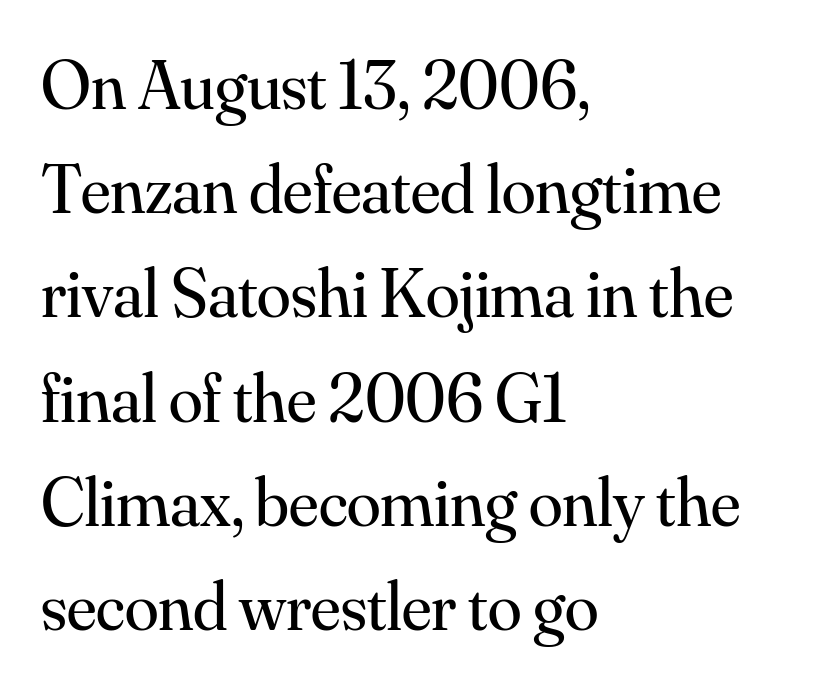
{"serif": "yes", "italic": "no", "bold": "no", "weight": "regular", "width": "normal", "stroke_contrast": "medium", "x_height": "small", "monospaced": "no", "underline": "no", "align": "left", "line_spacing": "normal", "line_spacing_ratio": 1.51, "letter_spacing": "normal", "letter_spacing_em": 0.0, "glyph_px": 69}
